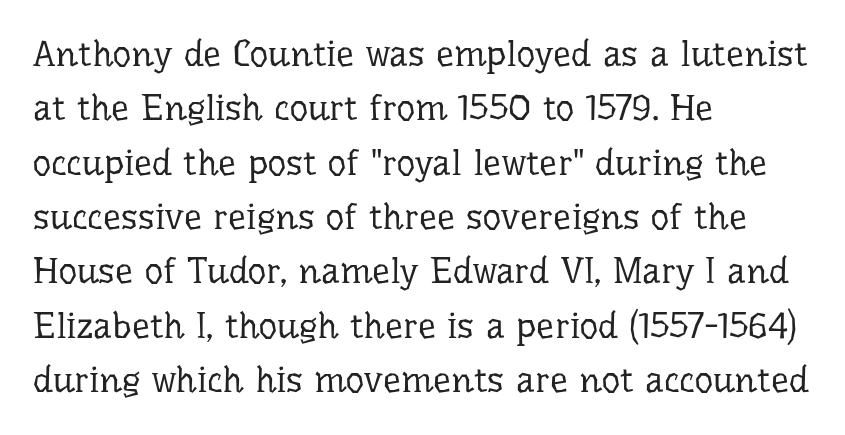
Q: Is the text bold? A: No.
Q: Is the text italic (slanted)? A: No, it is upright.
Q: Is the typeface a serif or a sans-serif typeface? A: Serif.
Q: Is the text underlined? A: No.
Q: How is the paragraph aligned? A: Left-aligned.
Q: Is the spacing between letters normal or unusually wide? A: Normal.
Q: Is the spacing between lines tight, normal or loose? A: Normal.
Q: Width (condensed, normal, or wide)? A: Normal.
Q: Stroke contrast? A: Low.
Q: x-height? A: Medium.
Q: Monospaced? A: No.
